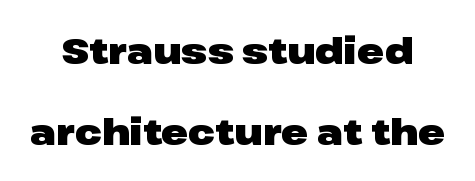
{"serif": "no", "italic": "no", "bold": "yes", "weight": "heavy", "width": "wide", "stroke_contrast": "low", "x_height": "medium", "monospaced": "no", "underline": "no", "line_spacing": "loose", "line_spacing_ratio": 2.25, "letter_spacing": "normal", "letter_spacing_em": 0.0, "glyph_px": 36}
